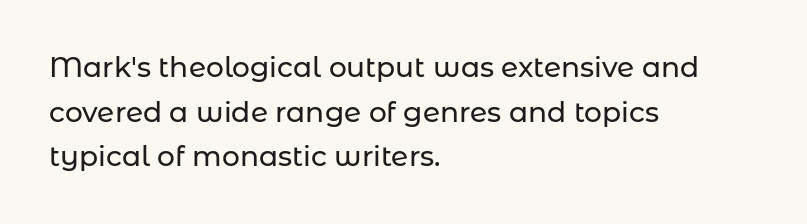
Q: Is the text italic (slanted)? A: No, it is upright.
Q: Is the typeface a serif or a sans-serif typeface? A: Sans-serif.
Q: Is the text underlined? A: No.
Q: How is the paragraph aligned? A: Left-aligned.
Q: Is the spacing between letters normal or unusually wide? A: Normal.
Q: Is the spacing between lines tight, normal or loose? A: Normal.
Q: Width (condensed, normal, or wide)? A: Normal.
Q: Stroke contrast? A: Low.
Q: x-height? A: Medium.
Q: Monospaced? A: No.
